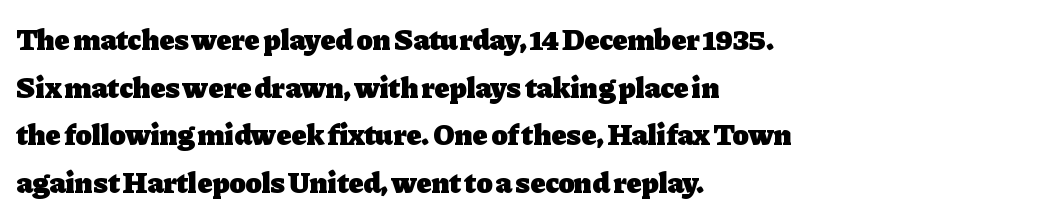
The image shows 30 px heavy serif type, upright; set left-aligned, normal line spacing (1.59x), normal letter spacing, not underlined; low stroke contrast and a medium x-height.
